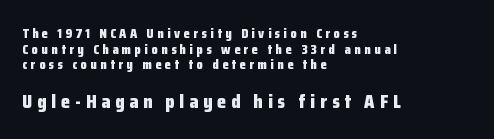
Typesetter's note: full bold, strokes at maximum text heaviness. Visually, the bottom section dominates because its glyphs are scaled up. Caption: multi-line text, flush left, ragged right. There is plenty of visible air inserted between adjacent glyphs. The letters stand upright; this is a roman face. This block would grow much taller if given ordinary leading; it's compressed now.
